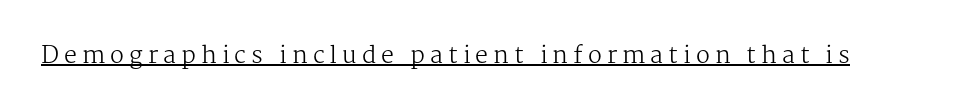
{"italic": "no", "bold": "no", "underline": "yes", "letter_spacing": "wide", "letter_spacing_em": 0.22, "glyph_px": 23}
